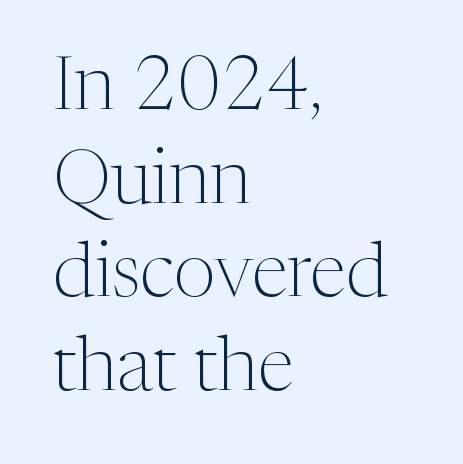
Q: Is the text bold? A: No.
Q: Is the text italic (slanted)? A: No, it is upright.
Q: Is the typeface a serif or a sans-serif typeface? A: Serif.
Q: Is the text underlined? A: No.
Q: How is the paragraph aligned? A: Left-aligned.
Q: Is the spacing between letters normal or unusually wide? A: Normal.
Q: Is the spacing between lines tight, normal or loose? A: Normal.
Q: Width (condensed, normal, or wide)? A: Normal.
Q: Stroke contrast? A: Medium.
Q: x-height? A: Medium.
Q: Monospaced? A: No.
